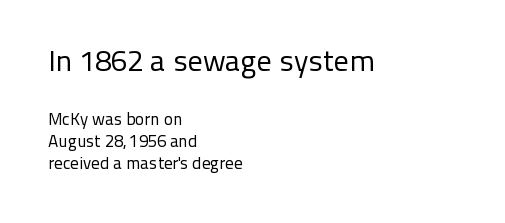
You could call the tracking neutral — neither tight nor loose. No letter is thick-stroked: the sample isn't bold. In this sample the first text group is rendered at the bigger scale. The lines sit at an ordinary, default distance from one another. Proportional: the letters do not fall into vertical columns.
